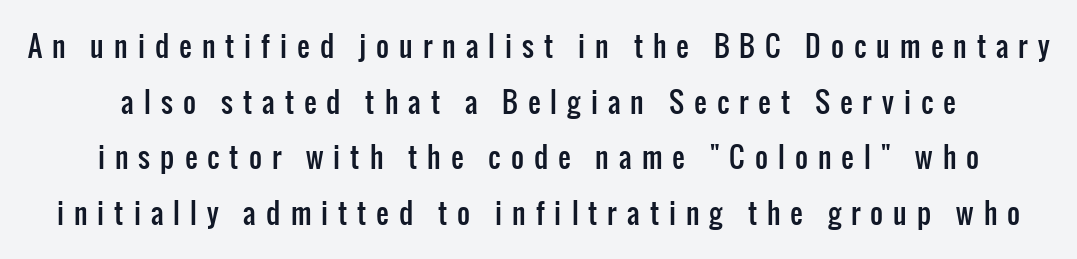
The face used here is proportionally spaced, like ordinary book or web type. Is there any slant? The stems are plumb. Is there much room between lines? Yes — plenty of vertical air separates them. Clear beneath every line of the passage.
